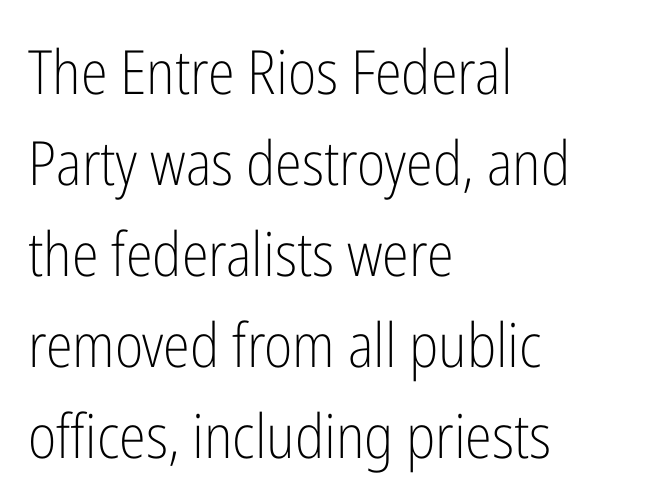
The image shows 61 px light, condensed sans-serif type, upright; set left-aligned, normal line spacing (1.49x), normal letter spacing, not underlined; low stroke contrast and a medium x-height.
